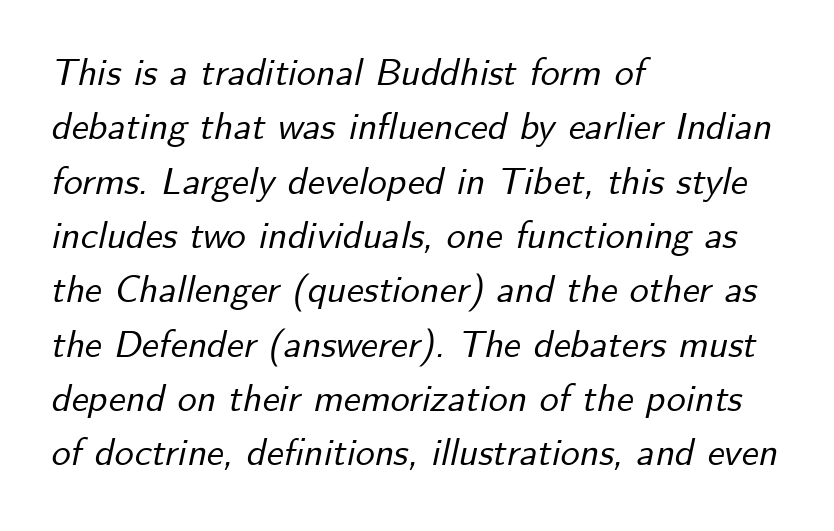
Q: Is the text italic (slanted)? A: Yes, it leans right by about 12 degrees.
Q: Is the text underlined? A: No.
Q: How is the paragraph aligned? A: Left-aligned.
Q: Is the spacing between letters normal or unusually wide? A: Normal.
Q: Is the spacing between lines tight, normal or loose? A: Normal.
Q: Width (condensed, normal, or wide)? A: Normal.
Q: Stroke contrast? A: Low.
Q: x-height? A: Small.
Q: Monospaced? A: No.
